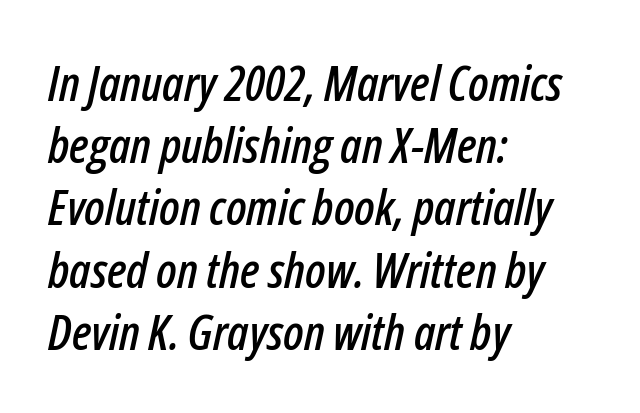
Q: Is the text italic (slanted)? A: Yes, it leans right by about 12 degrees.
Q: Is the text underlined? A: No.
Q: How is the paragraph aligned? A: Left-aligned.
Q: Is the spacing between letters normal or unusually wide? A: Normal.
Q: Is the spacing between lines tight, normal or loose? A: Normal.
Q: Width (condensed, normal, or wide)? A: Condensed.
Q: Stroke contrast? A: Low.
Q: x-height? A: Medium.
Q: Monospaced? A: No.
